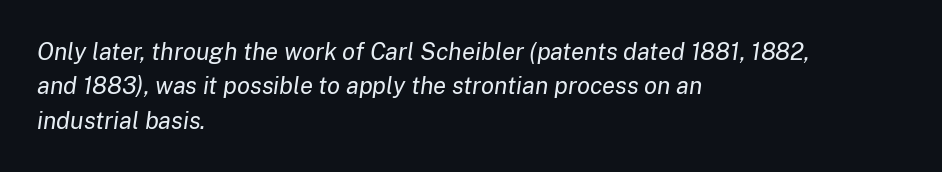
The image shows 24 px text type, italic (leaning right); set left-aligned, normal line spacing (1.43x), normal letter spacing, not underlined.
